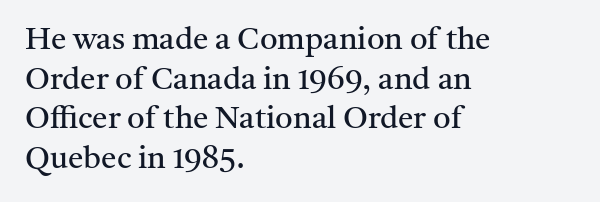
In terms of letterspacing, this is plain default setting. Note the varied advance widths — an 'i' is clearly narrower than an 'm'. When letters stand straight like this, we call the style roman or upright. Regarding serifs, this sample has them. The words here are not underlined.
